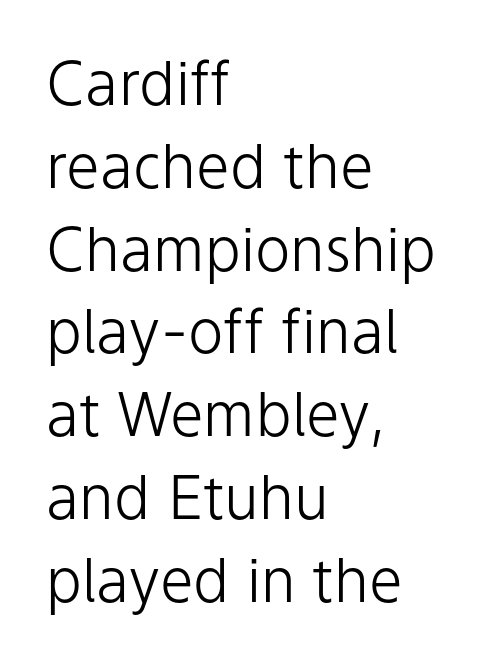
In terms of leading, this rendering sits right in the middle. Does the type have serifs? No, each stem ends abruptly. Teacher's note: observe the even left margin — that is flush-left alignment. This is roman type, the default non-slanted kind. No extra ink here — the face is not bold.
